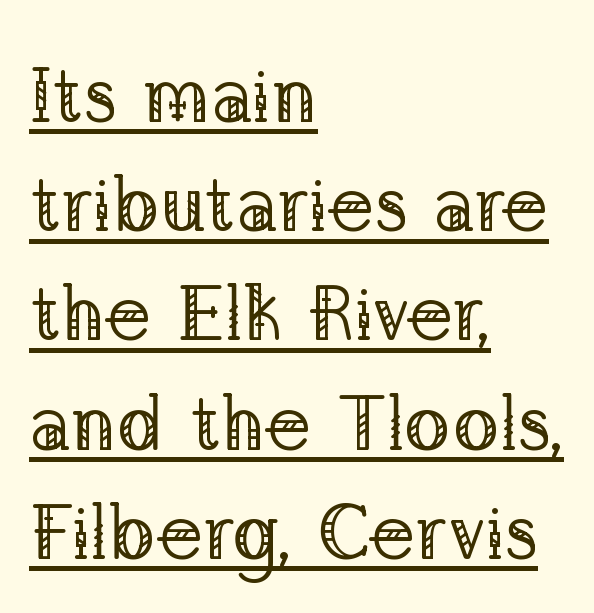
{"serif": "yes", "italic": "no", "bold": "no", "weight": "regular", "width": "normal", "stroke_contrast": "low", "x_height": "medium", "monospaced": "no", "underline": "yes", "align": "left", "line_spacing": "normal", "line_spacing_ratio": 1.4, "letter_spacing": "normal", "letter_spacing_em": 0.0, "glyph_px": 78}
